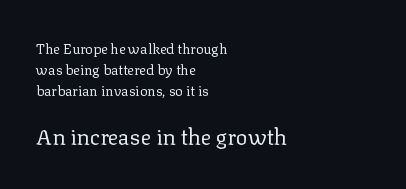
{"italic": "no", "bold": "no", "underline": "no", "align": "left", "line_spacing": "normal", "line_spacing_ratio": 1.51, "letter_spacing": "normal", "letter_spacing_em": 0.0, "larger_block": "second", "size_ratio": 1.57, "glyph_px": 22}
